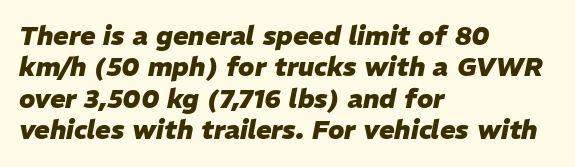
Q: Is the text bold? A: Yes.
Q: Is the text italic (slanted)? A: Yes, it leans right by about 11 degrees.
Q: Is the text underlined? A: No.
Q: How is the paragraph aligned? A: Left-aligned.
Q: Is the spacing between letters normal or unusually wide? A: Normal.
